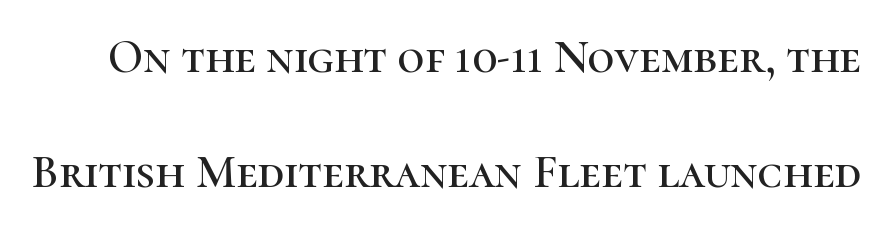
Q: Is the text italic (slanted)? A: No, it is upright.
Q: Is the typeface a serif or a sans-serif typeface? A: Serif.
Q: Is the text underlined? A: No.
Q: Is the spacing between letters normal or unusually wide? A: Normal.
Q: Is the spacing between lines tight, normal or loose? A: Loose.
Q: Width (condensed, normal, or wide)? A: Normal.
Q: Stroke contrast? A: High.
Q: x-height? A: Medium.
Q: Monospaced? A: No.
